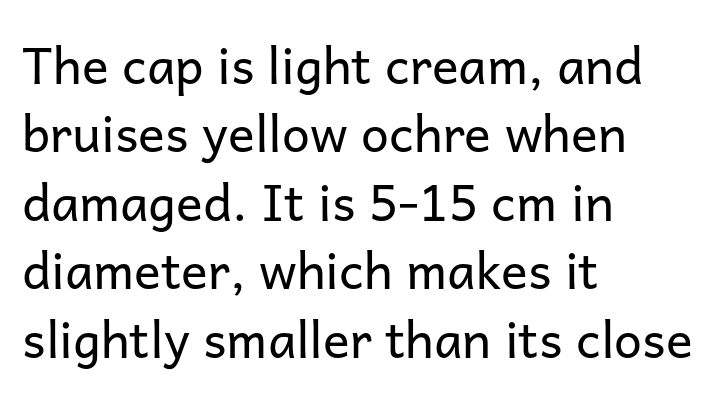
On a weight scale, this lands at 450 or below. Does the type have serifs? No, each stem ends abruptly. This sample is left-justified, so line endings fall wherever the words run out. The designer left line spacing at the default. Looks like regular typesetting: each glyph gets only the width it needs. Descender tails drop into unmarked territory.
